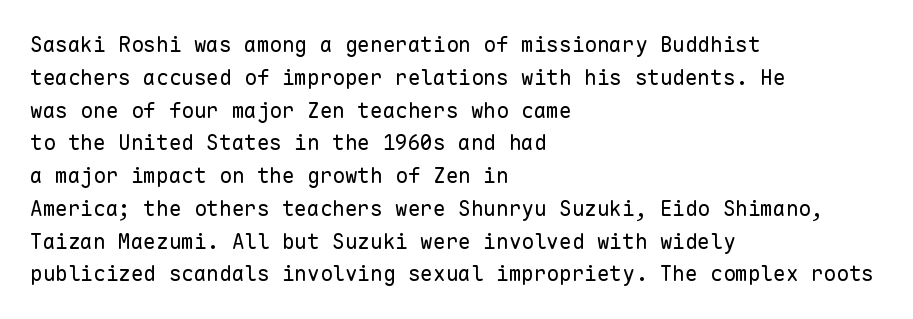
{"italic": "no", "bold": "no", "underline": "no", "align": "left", "line_spacing": "normal", "line_spacing_ratio": 1.56, "letter_spacing": "normal", "letter_spacing_em": 0.0, "glyph_px": 21}
